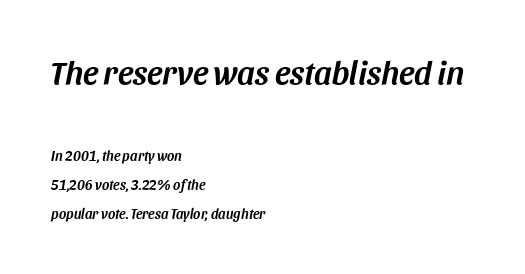
The image shows 33 px text type, italic (leaning right); set left-aligned, loose line spacing (2.08x), normal letter spacing, not underlined; the first (top) block is 2.36x larger; medium stroke contrast and a large x-height.
